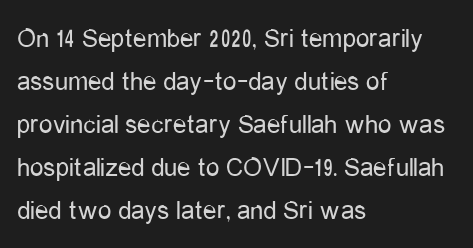
Q: Is the text bold? A: No.
Q: Is the text italic (slanted)? A: No, it is upright.
Q: Is the text underlined? A: No.
Q: How is the paragraph aligned? A: Left-aligned.
Q: Is the spacing between letters normal or unusually wide? A: Normal.
Q: Is the spacing between lines tight, normal or loose? A: Normal.
